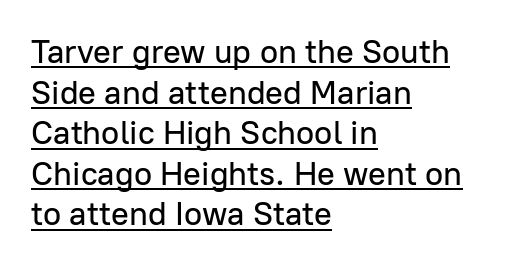
The image shows 33 px sans-serif type, upright; set left-aligned, line spacing 1.23x, normal letter spacing, underlined; low stroke contrast and a medium x-height.
